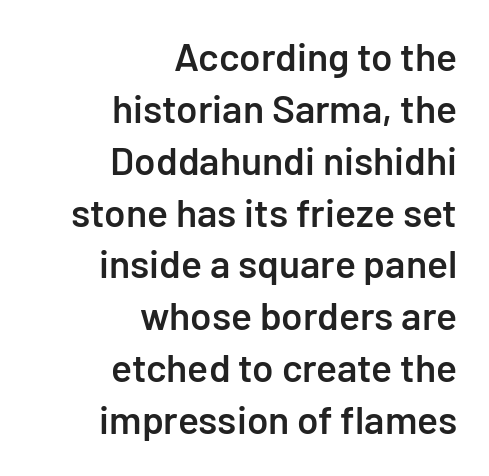
Q: Is the text bold? A: Semi-bold.
Q: Is the text italic (slanted)? A: No, it is upright.
Q: Is the typeface a serif or a sans-serif typeface? A: Sans-serif.
Q: Is the text underlined? A: No.
Q: How is the paragraph aligned? A: Right-aligned.
Q: Is the spacing between letters normal or unusually wide? A: Normal.
Q: Is the spacing between lines tight, normal or loose? A: Normal.
Q: Width (condensed, normal, or wide)? A: Normal.
Q: Stroke contrast? A: Low.
Q: x-height? A: Medium.
Q: Monospaced? A: No.
